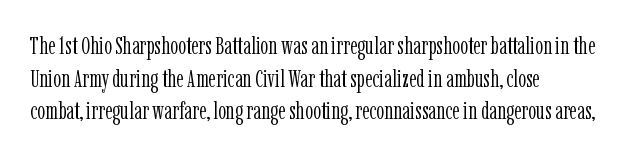
{"italic": "no", "bold": "no", "underline": "no", "align": "left", "line_spacing": "normal", "line_spacing_ratio": 1.31, "letter_spacing": "normal", "letter_spacing_em": 0.0, "glyph_px": 25}
